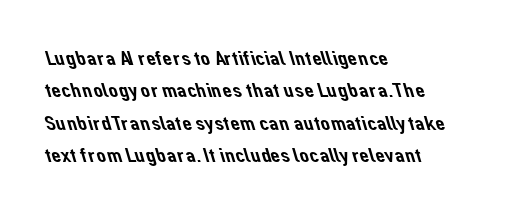
The image shows 21 px text type; set left-aligned, normal line spacing (1.54x), normal letter spacing, not underlined.
